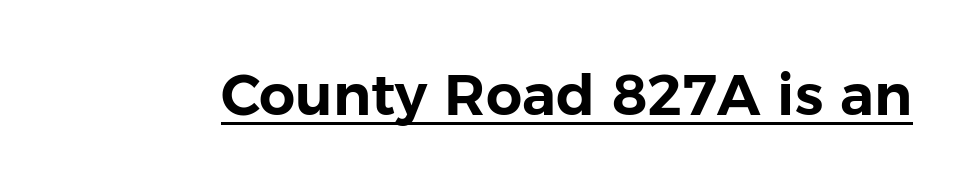
Look at the bottom of the vertical strokes: they stop flat, with no serifs. Spacing verdict: proportional, widths tailored to each character. Nope, not italic — everything's standing straight. The typesetter has applied underlining to the passage shown. In terms of letterspacing, this is plain default setting.
